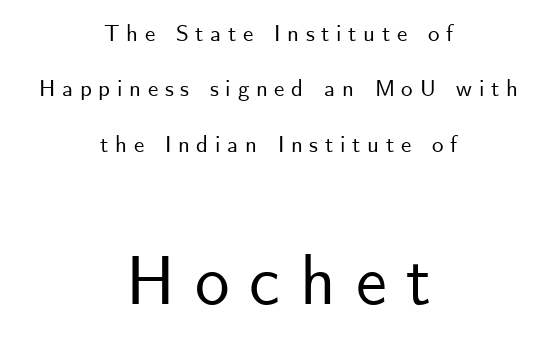
Does the leading feel generous? Absolutely, it's lavish. Top chunk: small. Bottom chunk: large. You could only call the tracking loose — the letters float apart. This rendering employs a face without finishing strokes, i.e., a sans-serif. Alignment: centered.
